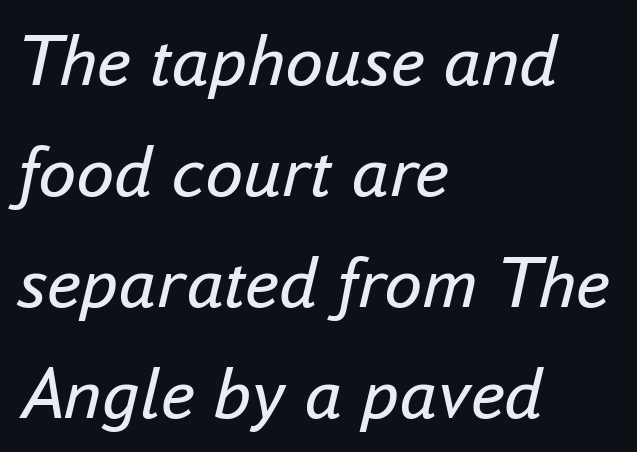
Q: Is the text bold? A: No.
Q: Is the text italic (slanted)? A: Yes, it leans right by about 16 degrees.
Q: Is the text underlined? A: No.
Q: How is the paragraph aligned? A: Left-aligned.
Q: Is the spacing between letters normal or unusually wide? A: Normal.
Q: Is the spacing between lines tight, normal or loose? A: Normal.
Q: Width (condensed, normal, or wide)? A: Normal.
Q: Stroke contrast? A: Low.
Q: x-height? A: Small.
Q: Monospaced? A: No.
